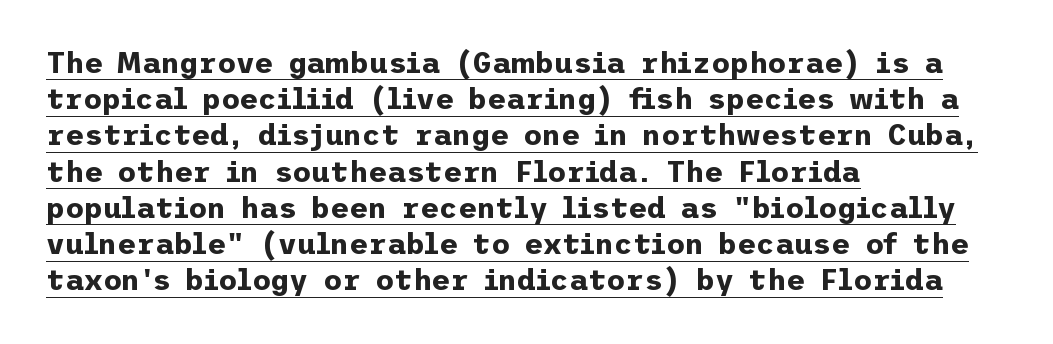
Q: Is the text bold? A: Yes.
Q: Is the text italic (slanted)? A: No, it is upright.
Q: Is the typeface a serif or a sans-serif typeface? A: Sans-serif.
Q: Is the text underlined? A: Yes.
Q: How is the paragraph aligned? A: Left-aligned.
Q: Is the spacing between letters normal or unusually wide? A: Normal.
Q: Is the spacing between lines tight, normal or loose? A: Normal.
Q: Width (condensed, normal, or wide)? A: Normal.
Q: Stroke contrast? A: Low.
Q: x-height? A: Medium.
